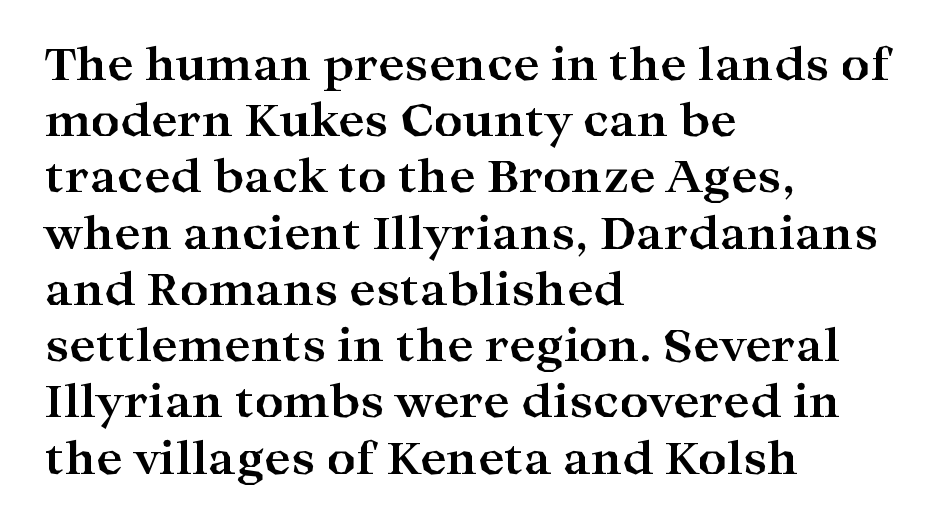
The image shows 45 px bold, wide serif type, upright; set left-aligned, normal line spacing (1.25x), normal letter spacing, not underlined; high stroke contrast and a medium x-height.
